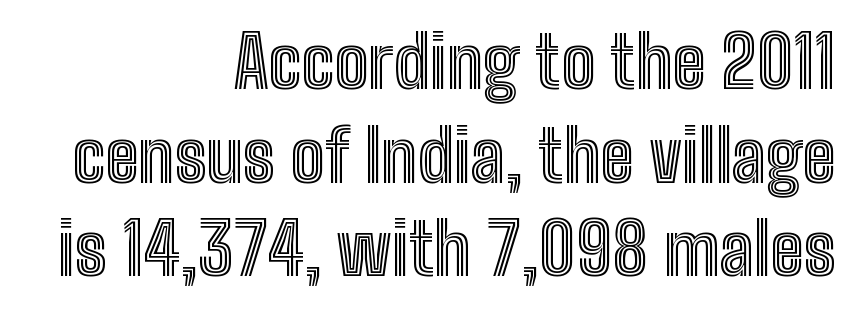
The image shows 72 px condensed type, upright; set right-aligned, normal line spacing (1.3x), normal letter spacing, not underlined; a medium x-height.
